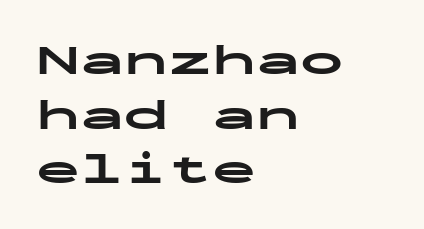
Q: Is the text bold? A: Yes.
Q: Is the text italic (slanted)? A: No, it is upright.
Q: Is the typeface a serif or a sans-serif typeface? A: Sans-serif.
Q: Is the text underlined? A: No.
Q: How is the paragraph aligned? A: Left-aligned.
Q: Is the spacing between letters normal or unusually wide? A: Normal.
Q: Width (condensed, normal, or wide)? A: Wide.
Q: Stroke contrast? A: Low.
Q: x-height? A: Medium.
Q: Monospaced? A: Yes.
